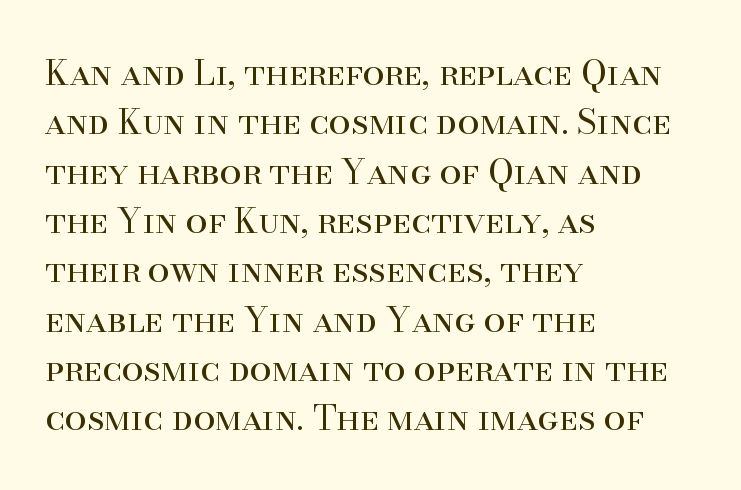
{"serif": "yes", "italic": "no", "bold": "no", "weight": "regular", "width": "normal", "stroke_contrast": "high", "x_height": "small", "monospaced": "no", "underline": "no", "align": "left", "line_spacing": "normal", "line_spacing_ratio": 1.41, "letter_spacing": "normal", "letter_spacing_em": 0.0, "glyph_px": 35}
